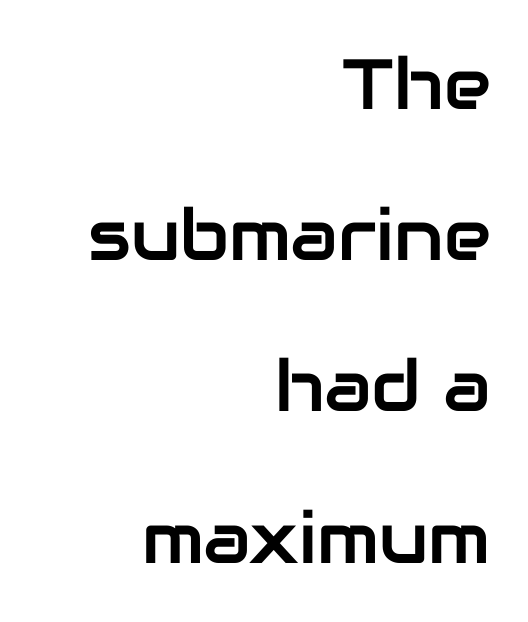
Q: Is the text italic (slanted)? A: No, it is upright.
Q: Is the typeface a serif or a sans-serif typeface? A: Sans-serif.
Q: Is the text underlined? A: No.
Q: How is the paragraph aligned? A: Right-aligned.
Q: Is the spacing between letters normal or unusually wide? A: Normal.
Q: Is the spacing between lines tight, normal or loose? A: Loose.
Q: Width (condensed, normal, or wide)? A: Normal.
Q: Stroke contrast? A: Low.
Q: x-height? A: Medium.
Q: Monospaced? A: No.
